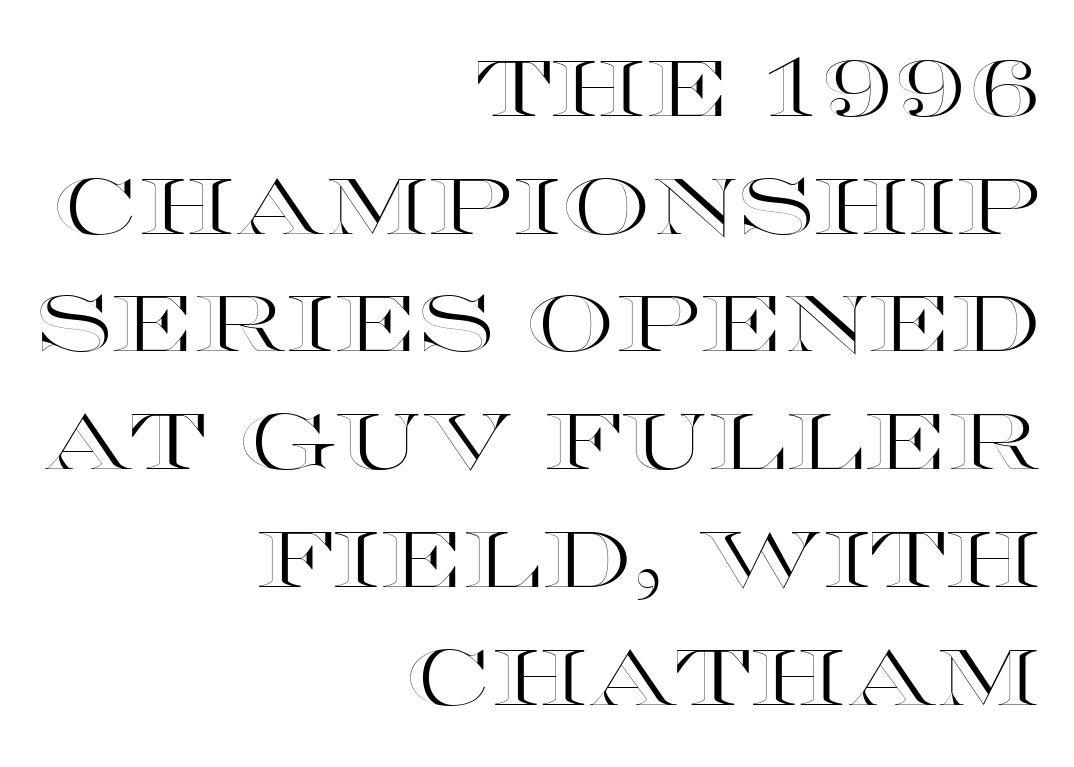
{"italic": "no", "width": "wide", "x_height": "large", "monospaced": "no", "underline": "no", "align": "right", "line_spacing": "normal", "line_spacing_ratio": 1.49, "letter_spacing": "normal", "letter_spacing_em": 0.0, "glyph_px": 79}
